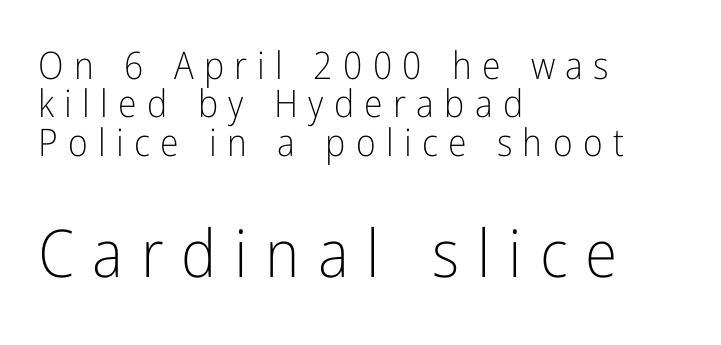
A student would call this left alignment; a typographer would say flush left, rag right. The rendering uses natural spacing where letterforms have individual widths. In terms of posture, this sample is upright. To sum up the face: it is a sans, with no serifs. Bold? No — there's no thickening of the strokes. Vertical spacing — tight.
